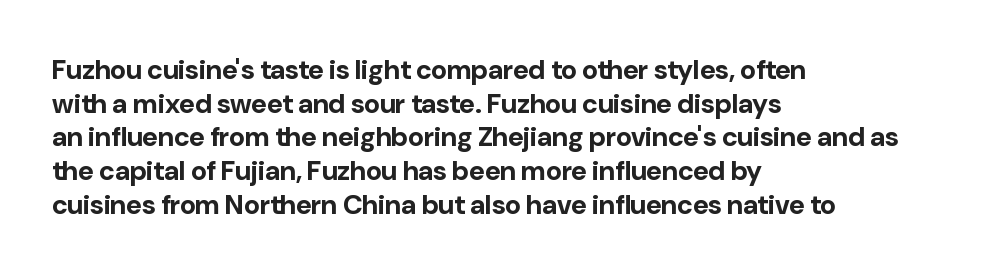
{"italic": "no", "bold": "yes", "underline": "no", "align": "left", "line_spacing": "normal", "line_spacing_ratio": 1.25, "letter_spacing": "normal", "letter_spacing_em": 0.0, "glyph_px": 27}
